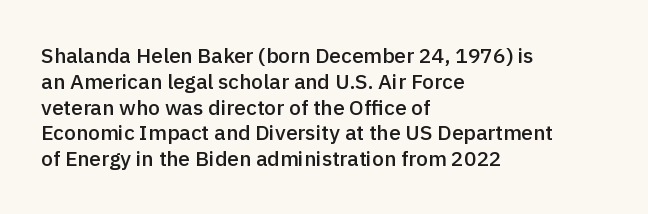
Weight: semibold (demi). Clear beneath every line of the passage. Nothing unusual about the tracking: characters are spaced as the font intends. Notice how the stems are strictly vertical — no italics here. This sample is left-justified, so line endings fall wherever the words run out.
